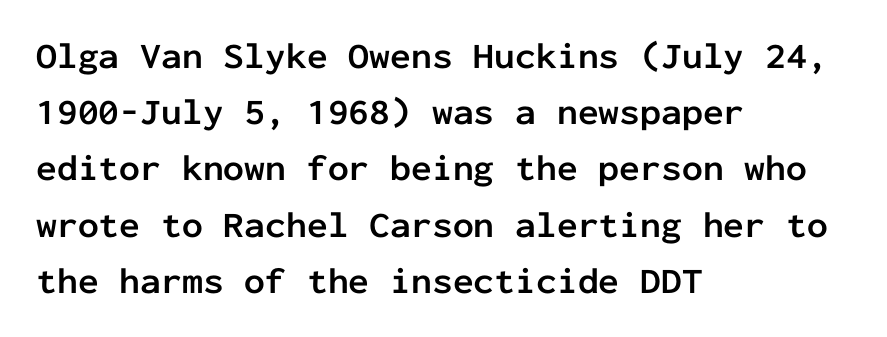
The image shows 37 px semibold sans-serif type, upright, monospaced; set left-aligned, normal line spacing (1.52x), normal letter spacing, not underlined; low stroke contrast and a medium x-height.
